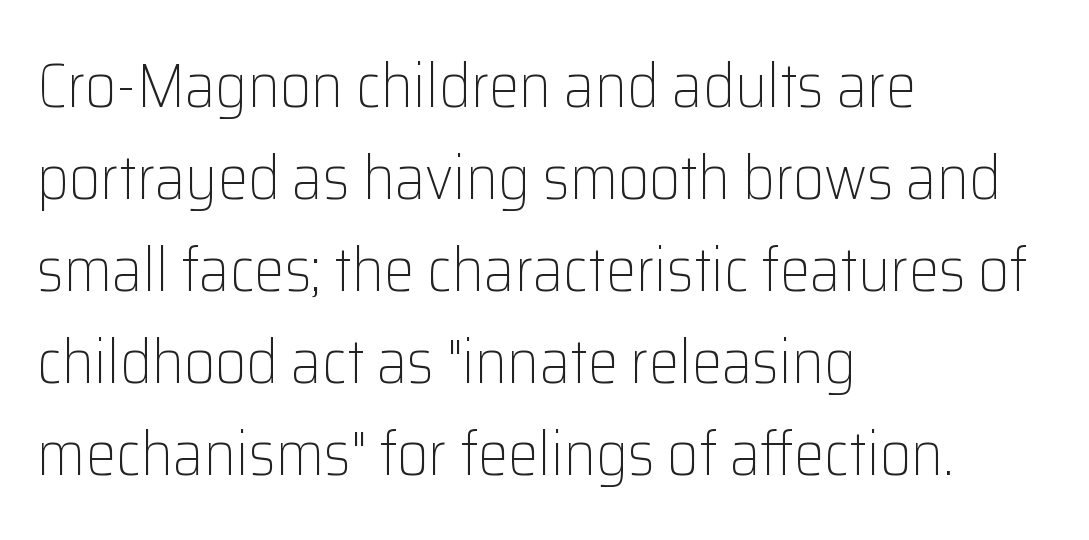
The rows are spaced the way most documents space them. The type sits square on the baseline with zero lean. Honestly, the letter spacing is just normal — you wouldn't notice it. The paragraph has a hard left edge and a soft right edge.
